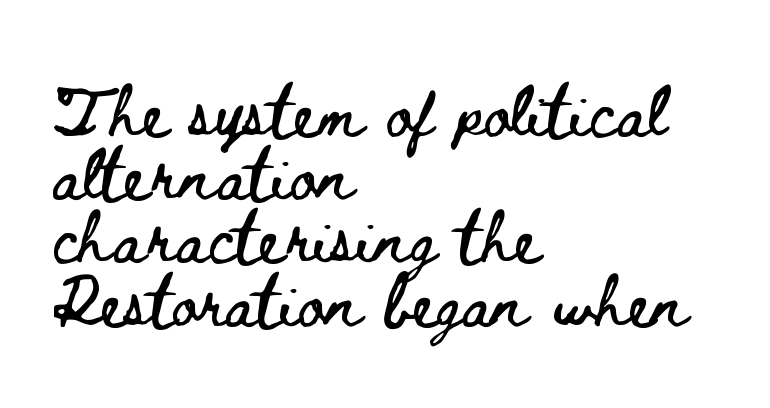
Q: Is the text underlined? A: No.
Q: How is the paragraph aligned? A: Left-aligned.
Q: Is the spacing between letters normal or unusually wide? A: Normal.
Q: Width (condensed, normal, or wide)? A: Wide.
Q: Stroke contrast? A: Low.
Q: x-height? A: Small.
Q: Monospaced? A: No.
